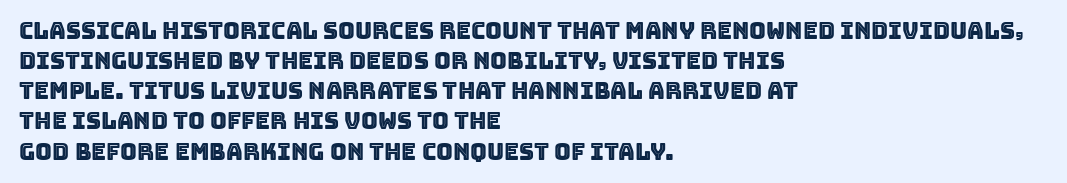
Q: Is the text italic (slanted)? A: No, it is upright.
Q: Is the text underlined? A: No.
Q: How is the paragraph aligned? A: Left-aligned.
Q: Is the spacing between letters normal or unusually wide? A: Normal.
Q: Is the spacing between lines tight, normal or loose? A: Normal.
